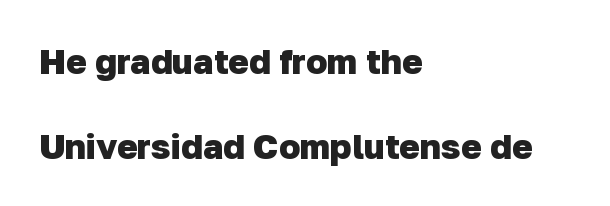
The image shows 35 px heavy sans-serif type; set left-aligned, loose line spacing (2.42x), normal letter spacing, not underlined; low stroke contrast and a medium x-height.
